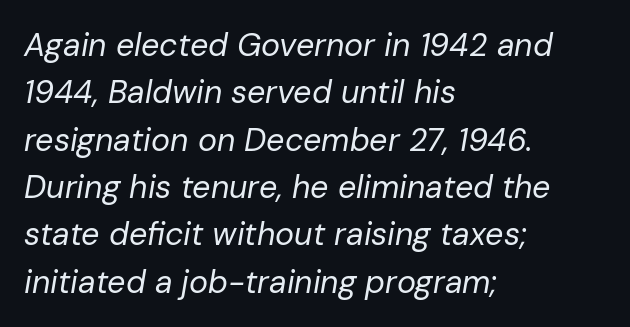
Q: Is the text bold? A: No.
Q: Is the text italic (slanted)? A: Yes, it leans right by about 10 degrees.
Q: Is the text underlined? A: No.
Q: How is the paragraph aligned? A: Left-aligned.
Q: Is the spacing between letters normal or unusually wide? A: Normal.
Q: Is the spacing between lines tight, normal or loose? A: Normal.
Q: Width (condensed, normal, or wide)? A: Normal.
Q: Stroke contrast? A: Low.
Q: x-height? A: Medium.
Q: Monospaced? A: No.
